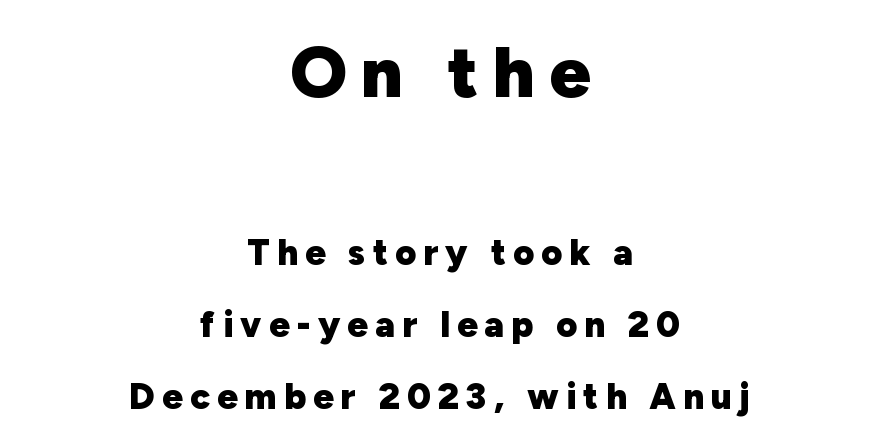
{"serif": "no", "italic": "no", "bold": "yes", "weight": "heavy", "width": "normal", "stroke_contrast": "low", "x_height": "medium", "monospaced": "no", "underline": "no", "align": "center", "line_spacing": "loose", "line_spacing_ratio": 2.0, "letter_spacing": "wide", "letter_spacing_em": 0.2, "larger_block": "first", "size_ratio": 2.0, "glyph_px": 72}
